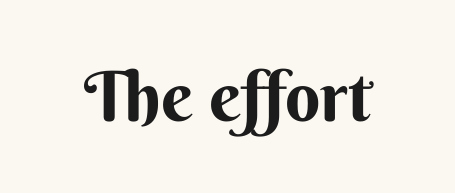
Q: Is the text bold? A: Yes.
Q: Is the text italic (slanted)? A: No, it is upright.
Q: Is the typeface a serif or a sans-serif typeface? A: Sans-serif.
Q: Is the text underlined? A: No.
Q: Is the spacing between letters normal or unusually wide? A: Normal.
Q: Width (condensed, normal, or wide)? A: Normal.
Q: Stroke contrast? A: Medium.
Q: x-height? A: Small.
Q: Monospaced? A: No.
